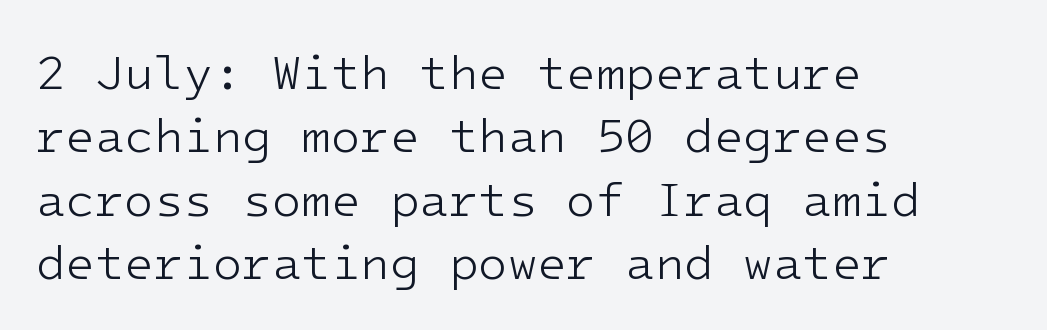
The image shows 48 px light sans-serif type, upright, monospaced; set left-aligned, normal line spacing (1.32x), normal letter spacing, not underlined; low stroke contrast and a medium x-height.
